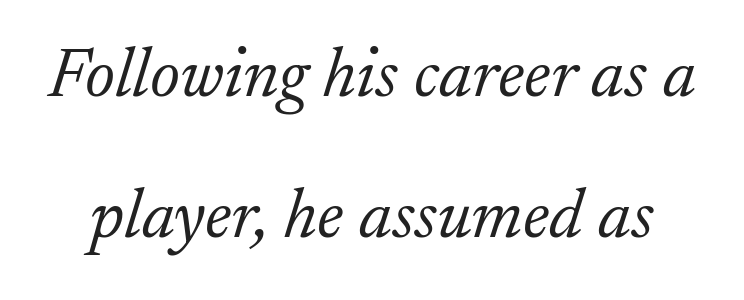
Q: Is the text bold? A: No.
Q: Is the text italic (slanted)? A: Yes, it leans right by about 17 degrees.
Q: Is the typeface a serif or a sans-serif typeface? A: Serif.
Q: Is the text underlined? A: No.
Q: Is the spacing between letters normal or unusually wide? A: Normal.
Q: Is the spacing between lines tight, normal or loose? A: Loose.
Q: Width (condensed, normal, or wide)? A: Normal.
Q: Stroke contrast? A: Low.
Q: x-height? A: Small.
Q: Monospaced? A: No.
